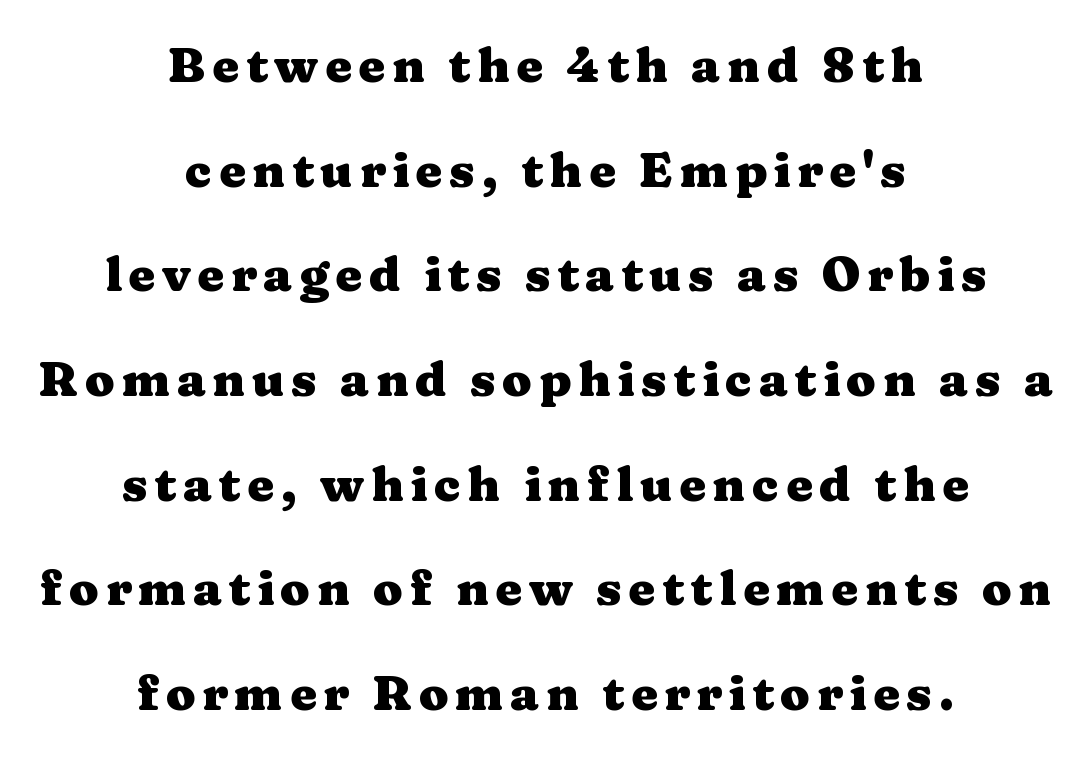
The image shows 48 px heavy, wide serif type, upright; set centered, loose line spacing (2.18x), not underlined; medium stroke contrast and a medium x-height.
